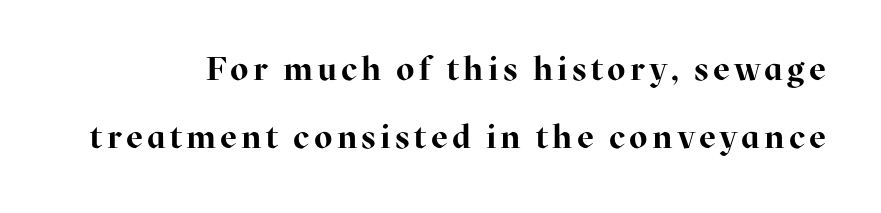
Q: Is the text bold? A: Yes.
Q: Is the text italic (slanted)? A: No, it is upright.
Q: Is the typeface a serif or a sans-serif typeface? A: Serif.
Q: Is the text underlined? A: No.
Q: Is the spacing between lines tight, normal or loose? A: Loose.
Q: Width (condensed, normal, or wide)? A: Normal.
Q: Stroke contrast? A: High.
Q: x-height? A: Medium.
Q: Monospaced? A: No.
